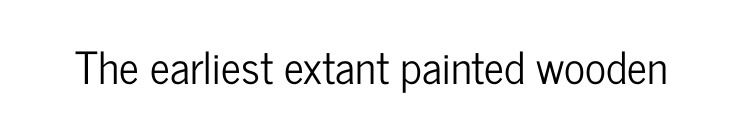
The font's upright variant was chosen for this text. The passage shown has conventional tracking throughout. The space beneath each line is pristine and unruled. Typographically, this falls in the sans-serif category. The passage shown is typed in a proportional face where columns would drift.
